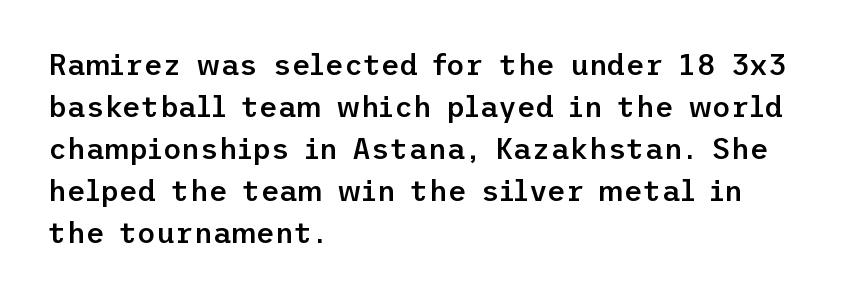
Q: Is the text bold? A: Semi-bold.
Q: Is the text italic (slanted)? A: No, it is upright.
Q: Is the typeface a serif or a sans-serif typeface? A: Sans-serif.
Q: Is the text underlined? A: No.
Q: How is the paragraph aligned? A: Left-aligned.
Q: Is the spacing between letters normal or unusually wide? A: Normal.
Q: Is the spacing between lines tight, normal or loose? A: Normal.
Q: Width (condensed, normal, or wide)? A: Normal.
Q: Stroke contrast? A: Low.
Q: x-height? A: Medium.
